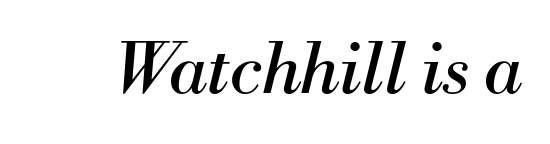
Underlining? Definitely not there. Characters are canted at an angle relative to the baseline's perpendicular. Character widths vary here, with narrow letters taking less room than wide ones. Is the letter spacing exaggerated? No — it looks like the ordinary default.
